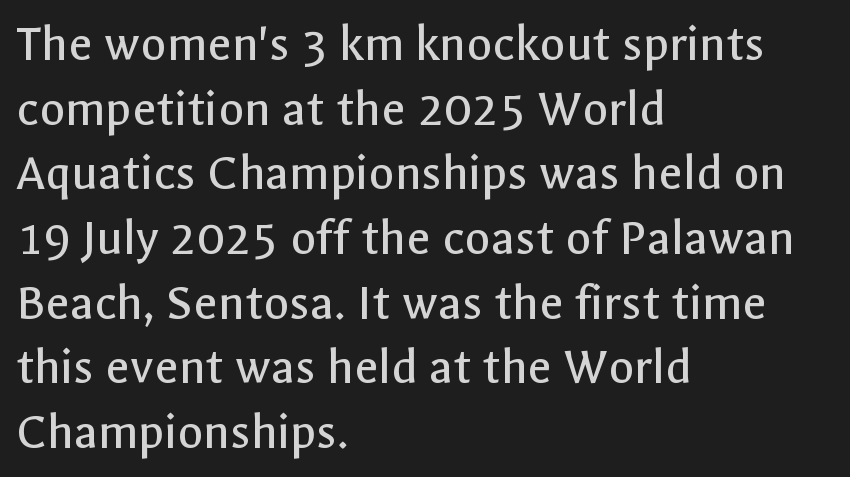
The image shows 53 px regular-weight sans-serif type, upright; set left-aligned, line spacing 1.22x, normal letter spacing, not underlined; a medium x-height.
